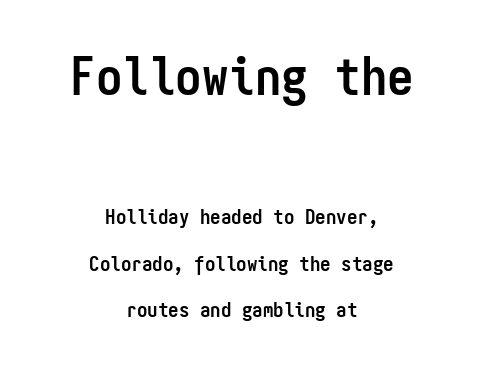
Letter spacing: default. The glyphs have the mass of a bold cut. Block one is the big one; block two sits smaller underneath. The block of text is sparse from top to bottom, with ample space between rows.
